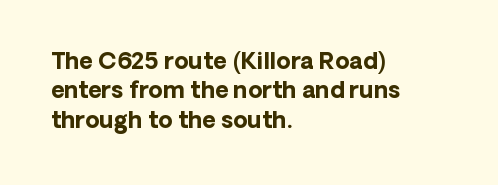
The image shows 23 px bold type, upright; set left-aligned, normal line spacing (1.28x), normal letter spacing, not underlined.
